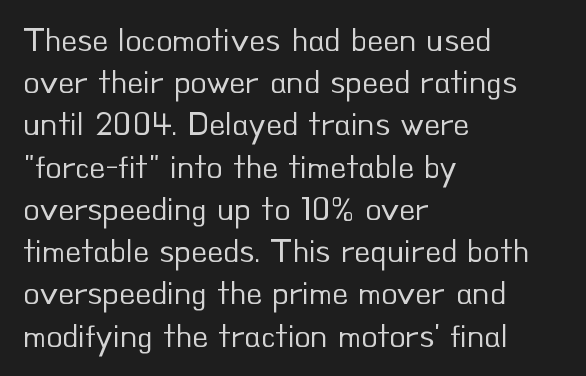
Q: Is the text bold? A: No.
Q: Is the text italic (slanted)? A: No, it is upright.
Q: Is the typeface a serif or a sans-serif typeface? A: Sans-serif.
Q: Is the text underlined? A: No.
Q: How is the paragraph aligned? A: Left-aligned.
Q: Is the spacing between letters normal or unusually wide? A: Normal.
Q: Is the spacing between lines tight, normal or loose? A: Normal.
Q: Width (condensed, normal, or wide)? A: Normal.
Q: Stroke contrast? A: Low.
Q: x-height? A: Small.
Q: Monospaced? A: No.
